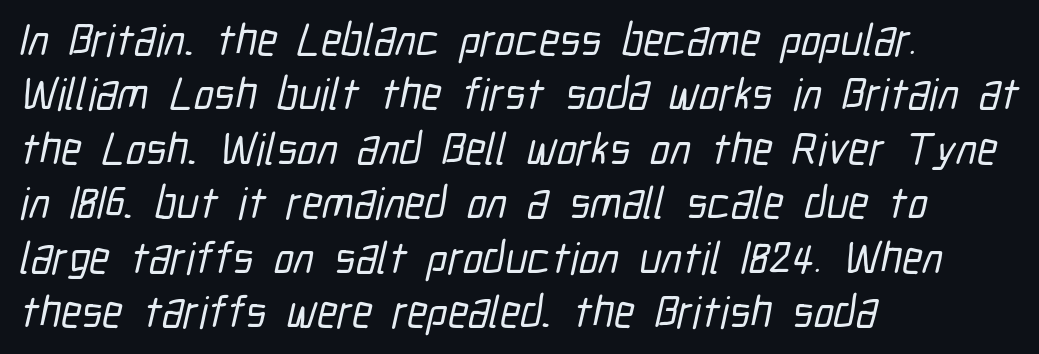
{"serif": "no", "width": "condensed", "stroke_contrast": "low", "x_height": "medium", "monospaced": "no", "underline": "no", "align": "left", "line_spacing_ratio": 1.21, "letter_spacing": "normal", "letter_spacing_em": 0.0, "glyph_px": 45}
